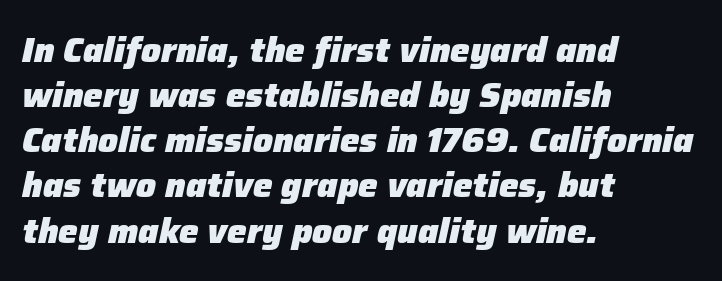
The image shows 35 px heavy type, italic (leaning right); set left-aligned, normal line spacing (1.29x), normal letter spacing, not underlined; low stroke contrast and a medium x-height.
